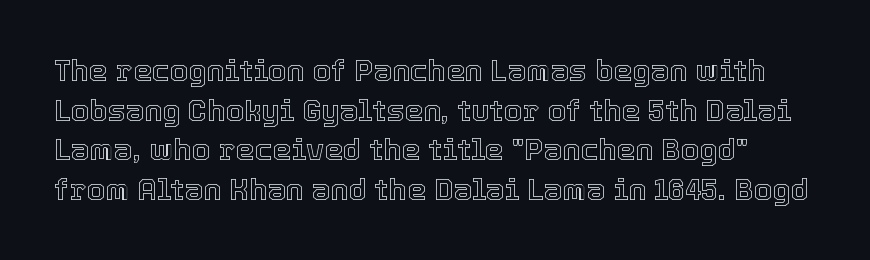
The image shows 30 px text type, upright; set normal line spacing (1.32x), normal letter spacing, not underlined; a medium x-height.
